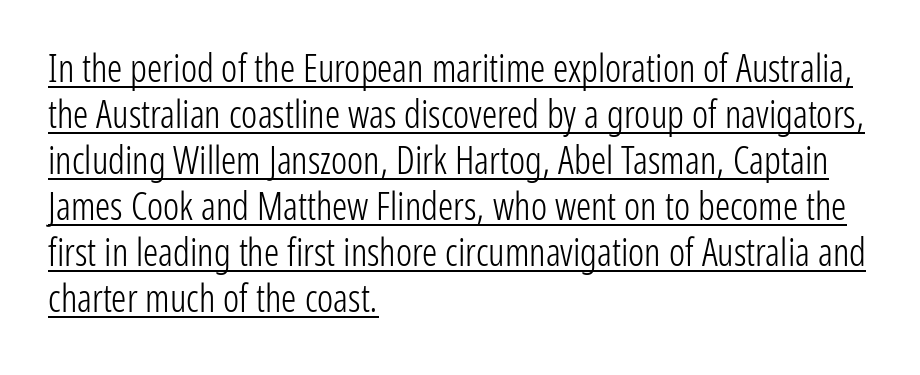
The letters carry no serifs — their stems end cleanly without finishing strokes. Teacher's note: observe the even left margin — that is flush-left alignment. The font's upright variant was chosen for this text. Is the type heavy? It reads as light-to-regular instead.
